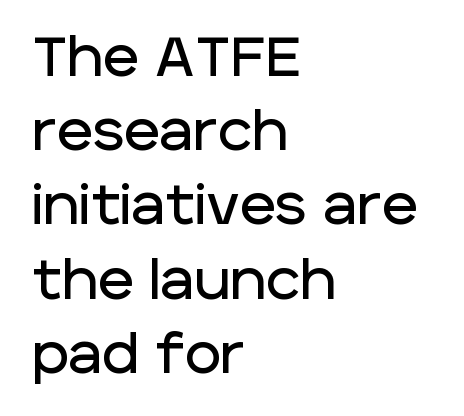
The image shows 55 px sans-serif type, upright; set left-aligned, normal line spacing (1.35x), normal letter spacing, not underlined; low stroke contrast and a large x-height.
